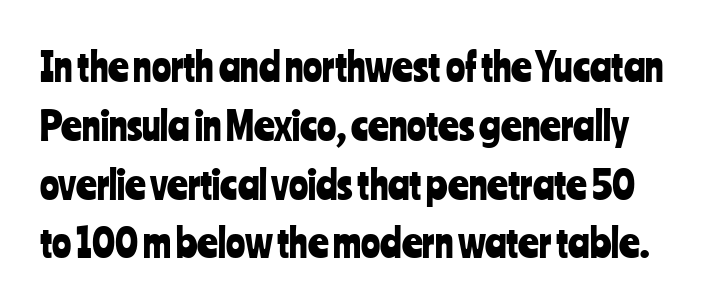
Caption: standard tracking, unaltered. Notice how the stems are strictly vertical — no italics here. A bare baseline throughout the passage. Observe the absence of serifs on each vertical stroke in this sample. Is this a fixed-width face? No — the glyphs have proportional, varying widths.
